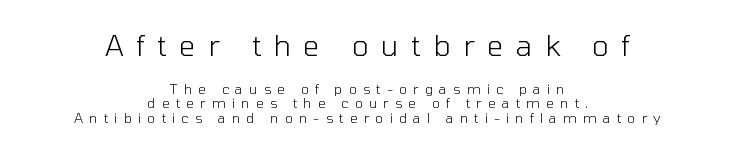
{"serif": "no", "italic": "no", "bold": "no", "weight": "light", "width": "normal", "stroke_contrast": "low", "x_height": "medium", "monospaced": "no", "underline": "no", "align": "center", "line_spacing": "tight", "line_spacing_ratio": 1.03, "letter_spacing": "wide", "letter_spacing_em": 0.43, "larger_block": "first", "size_ratio": 2.07, "glyph_px": 29}
